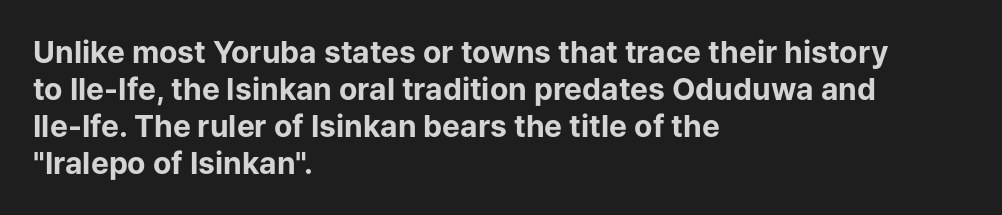
Nothing unusual about the tracking: characters are spaced as the font intends. Nobody drew a line under any word here. Summary of weight: heavy, a full bold. Upright lettering throughout. Serif or sans? Sans — the stroke terminals are bare. Typeset ragged right — the left edge is the straight one.
